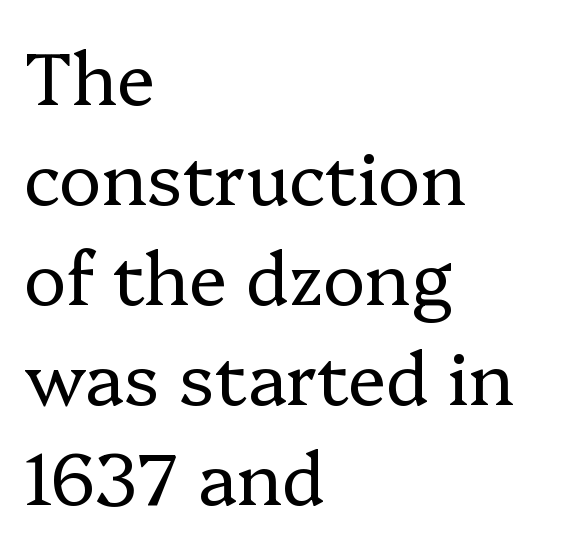
The image shows 72 px regular-weight serif type, upright; set left-aligned, normal line spacing (1.39x), normal letter spacing, not underlined; low stroke contrast and a medium x-height.
